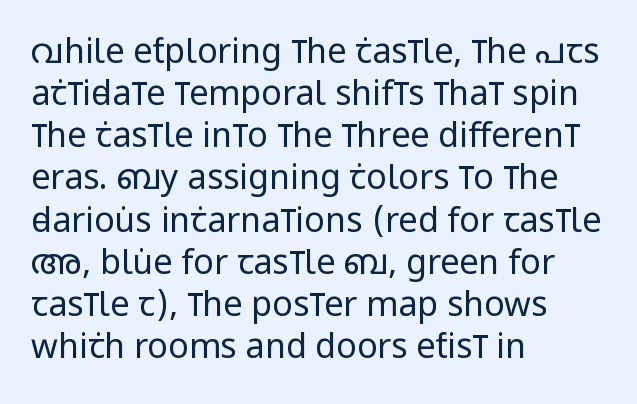
{"serif": "no", "italic": "no", "bold": "no", "weight": "regular", "width": "condensed", "stroke_contrast": "low", "x_height": "large", "monospaced": "no", "underline": "no", "align": "left", "line_spacing_ratio": 1.24, "letter_spacing": "normal", "letter_spacing_em": 0.0, "glyph_px": 34}
